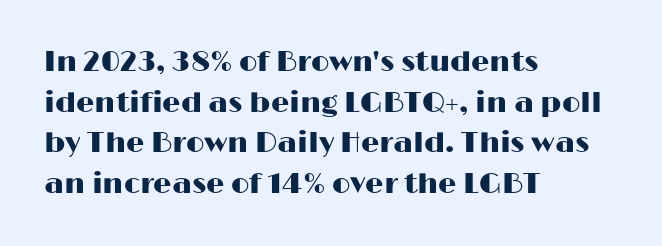
Each line starts at the same left margin while the right side varies. One glance says typical: line gaps are just what's usual. Character widths vary here, with narrow letters taking less room than wide ones. Tall strokes in this sample are plumb rather than angled. Observe the ordinary spacing: letters are neighbours, not strangers. The area under the type is left untouched.
